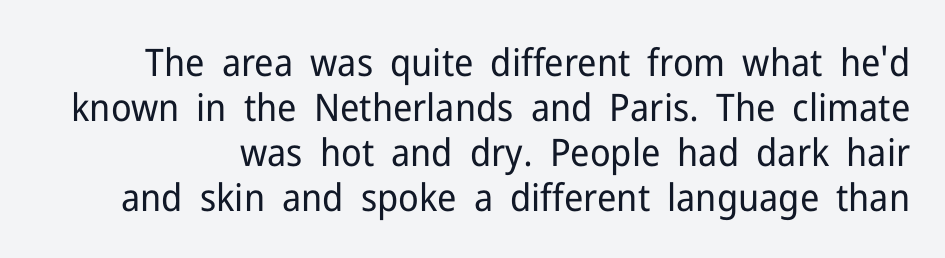
The image shows 38 px regular-weight sans-serif type, upright; set line spacing 1.18x, normal letter spacing, not underlined; low stroke contrast and a medium x-height.
